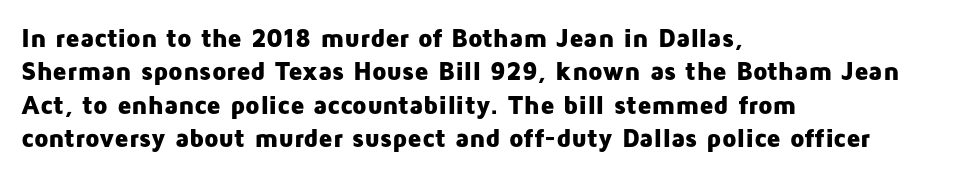
{"italic": "no", "bold": "yes", "underline": "no", "align": "left", "line_spacing": "normal", "line_spacing_ratio": 1.28, "letter_spacing": "normal", "letter_spacing_em": 0.0, "glyph_px": 26}
